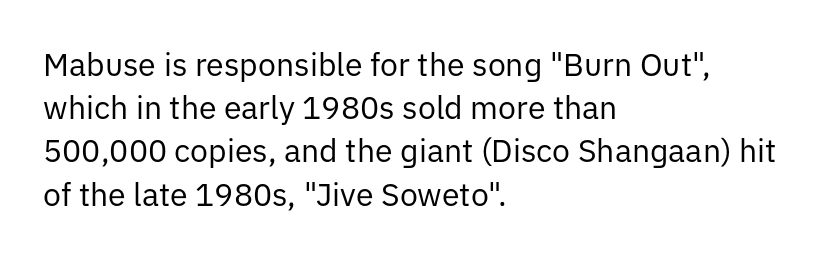
Q: Is the text bold? A: No.
Q: Is the text italic (slanted)? A: No, it is upright.
Q: Is the typeface a serif or a sans-serif typeface? A: Sans-serif.
Q: Is the text underlined? A: No.
Q: How is the paragraph aligned? A: Left-aligned.
Q: Is the spacing between letters normal or unusually wide? A: Normal.
Q: Is the spacing between lines tight, normal or loose? A: Normal.
Q: Width (condensed, normal, or wide)? A: Normal.
Q: Stroke contrast? A: Low.
Q: x-height? A: Medium.
Q: Monospaced? A: No.
